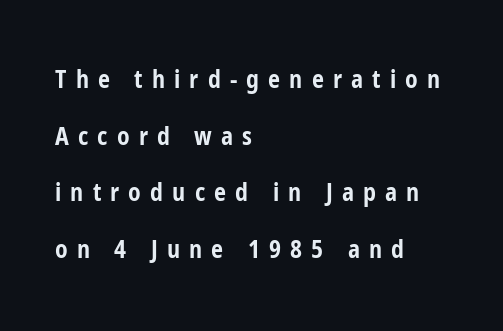
The image shows 24 px bold type, upright; set left-aligned, loose line spacing (2.36x), unusually wide letter spacing (+0.38 em), not underlined.
